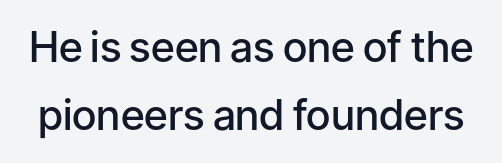
Look at the stroke-to-counter ratio: somewhat heavy, a semibold. Looks like regular typesetting: each glyph gets only the width it needs. Evenly set lines give the paragraph a standard silhouette. This rendering employs a face without finishing strokes, i.e., a sans-serif.
